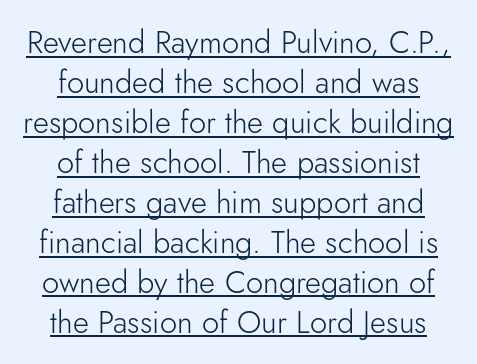
Q: Is the text bold? A: No.
Q: Is the text italic (slanted)? A: No, it is upright.
Q: Is the typeface a serif or a sans-serif typeface? A: Sans-serif.
Q: Is the text underlined? A: Yes.
Q: How is the paragraph aligned? A: Centered.
Q: Is the spacing between letters normal or unusually wide? A: Normal.
Q: Is the spacing between lines tight, normal or loose? A: Normal.
Q: Width (condensed, normal, or wide)? A: Normal.
Q: Stroke contrast? A: Low.
Q: x-height? A: Small.
Q: Monospaced? A: No.
